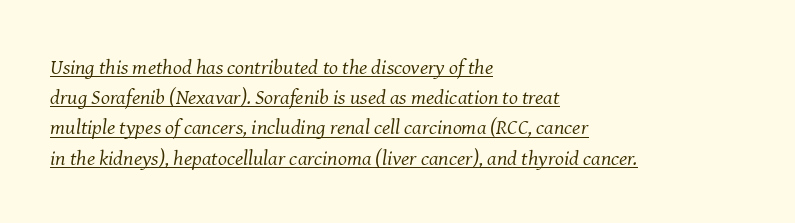
One-word summary of the alignment: left. You can see a thin bar hugging the bottom of the glyphs. There's an unmistakable incline to the writing here. On a weight scale, this lands at 450 or below. Each new line begins a customary step beneath the previous one.
